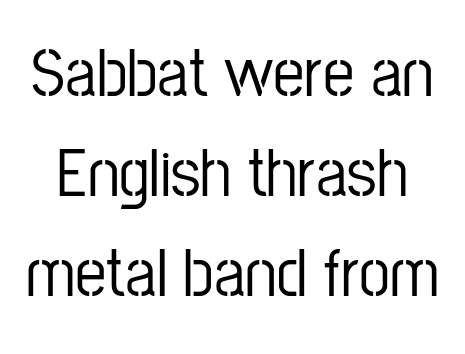
{"serif": "no", "italic": "no", "width": "condensed", "stroke_contrast": "low", "x_height": "medium", "monospaced": "no", "underline": "no", "line_spacing": "normal", "line_spacing_ratio": 1.43, "letter_spacing": "normal", "letter_spacing_em": 0.0, "glyph_px": 70}
